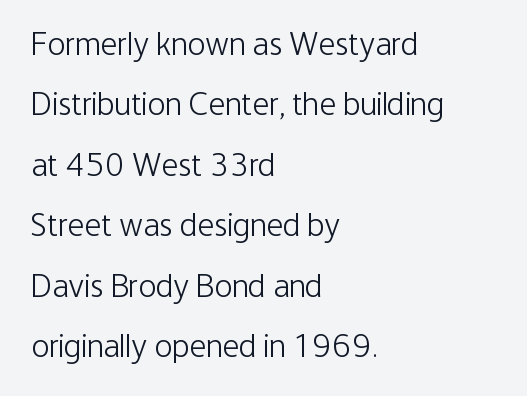
{"serif": "no", "italic": "no", "bold": "no", "weight": "light", "width": "condensed", "stroke_contrast": "low", "x_height": "medium", "monospaced": "no", "underline": "no", "align": "left", "line_spacing_ratio": 1.83, "letter_spacing": "normal", "letter_spacing_em": 0.0, "glyph_px": 33}
